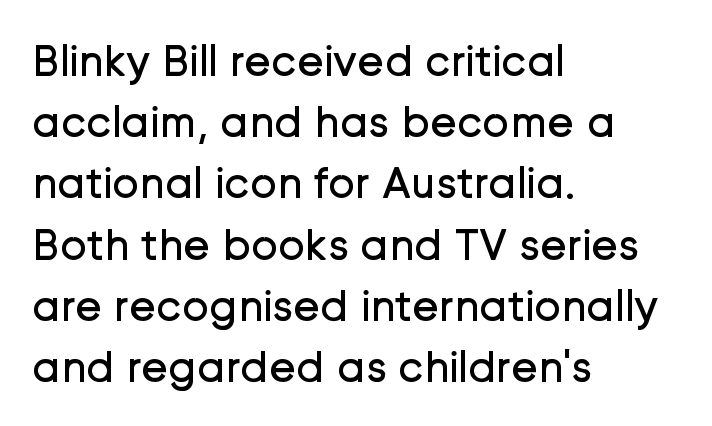
The image shows 45 px regular-weight sans-serif type, upright; set left-aligned, normal line spacing (1.36x), normal letter spacing, not underlined; low stroke contrast and a medium x-height.
